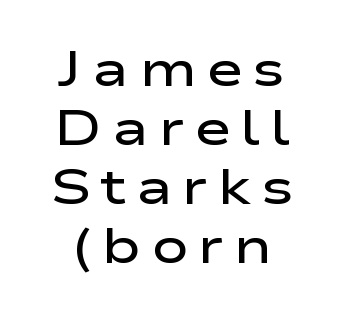
I'd call this a sans setting — the letters go barefoot. Notice how the stems are strictly vertical — no italics here. Does the copy run flush right? No — it is centered line by line. Quick note: underline off. Compared with an ordinary text face, these strokes are moderately heavier — a semibold. Each letter keeps its own natural width here, so spacing adapts to shape.
